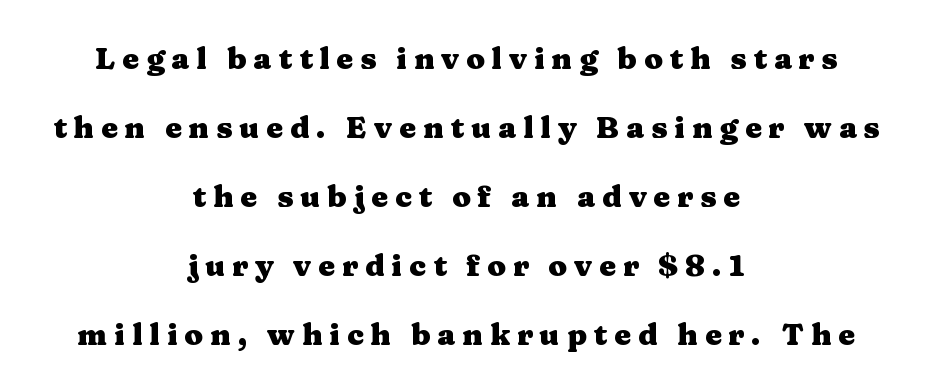
The image shows 30 px heavy, wide serif type, upright; set centered, loose line spacing (2.3x), unusually wide letter spacing (+0.23 em), not underlined; medium stroke contrast and a medium x-height.
